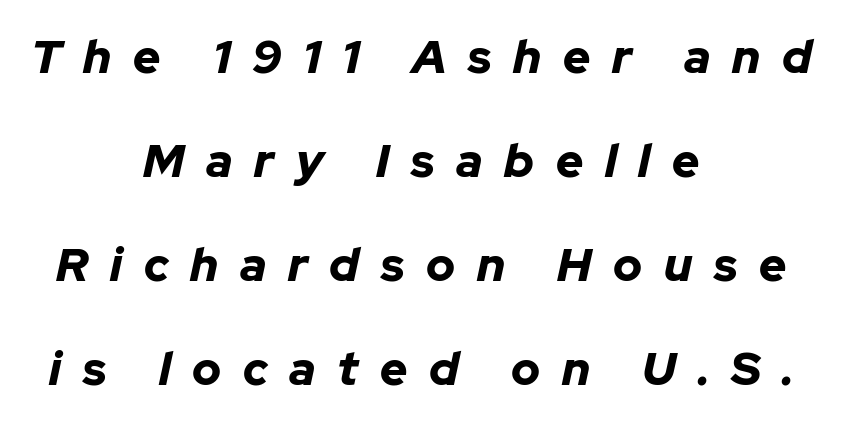
The image shows 47 px bold type, italic (leaning right); set centered, loose line spacing (2.21x), unusually wide letter spacing (+0.46 em), not underlined; low stroke contrast and a medium x-height.
